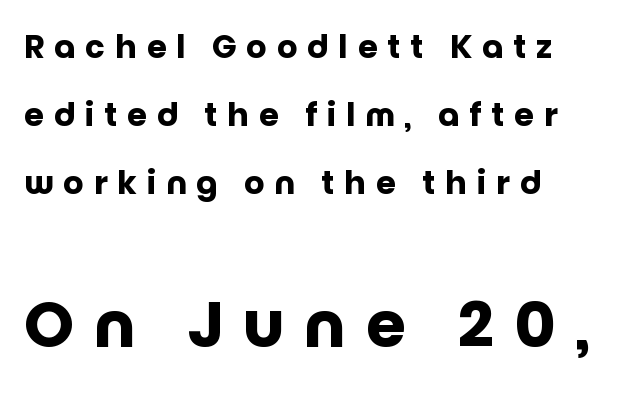
Q: Is the text bold? A: Yes.
Q: Is the text italic (slanted)? A: No, it is upright.
Q: Is the typeface a serif or a sans-serif typeface? A: Sans-serif.
Q: Is the text underlined? A: No.
Q: How is the paragraph aligned? A: Left-aligned.
Q: Is the spacing between letters normal or unusually wide? A: Unusually wide.
Q: Is the spacing between lines tight, normal or loose? A: Loose.
Q: Which block of text is set in a larger size, the first (top) or the second (bottom)? A: The second (bottom) one.
Q: Width (condensed, normal, or wide)? A: Normal.
Q: Stroke contrast? A: Low.
Q: x-height? A: Large.
Q: Monospaced? A: No.
